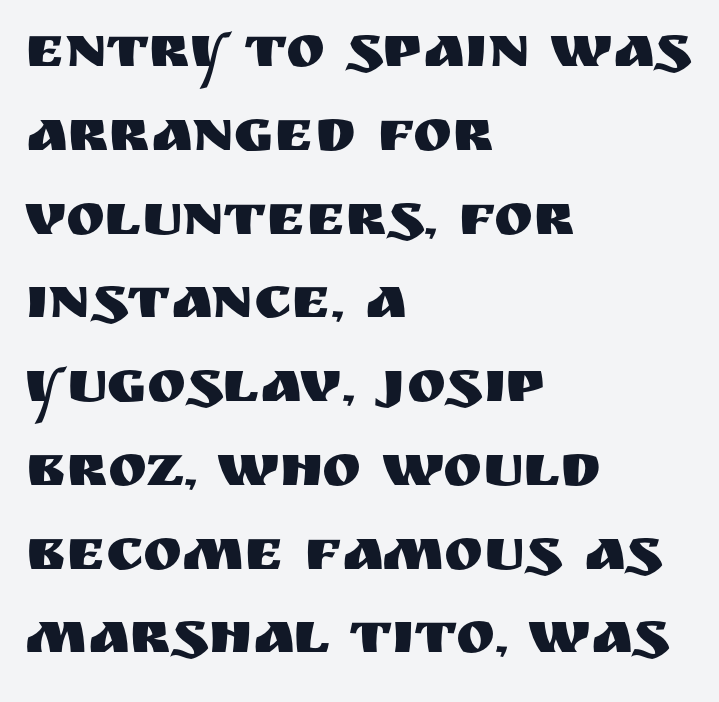
The image shows 59 px sans-serif type, upright; set left-aligned, normal line spacing (1.42x), normal letter spacing, not underlined; medium stroke contrast and a large x-height.
